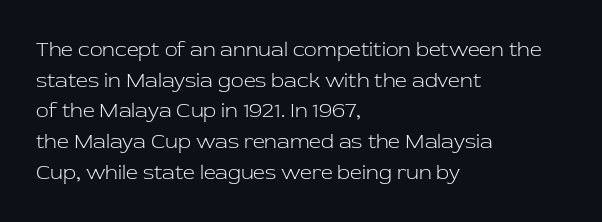
The strip under each line holds only bare page. The lines in this sample share a left origin and differ only in where they stop. The block of text has a typical density, with ordinary space between rows. A typesetter would call this zero additional tracking. Each stroke keeps to a modest, everyday thickness or less. Style check: upright.
